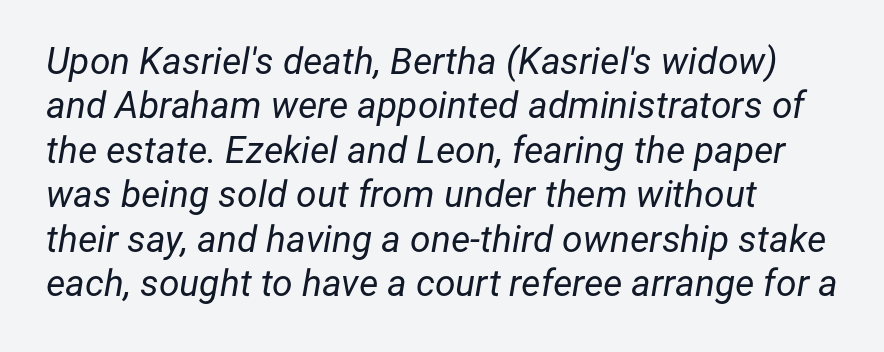
The image shows 37 px regular-weight type, italic (leaning right); set left-aligned, line spacing 1.2x, normal letter spacing, not underlined; low stroke contrast and a medium x-height.
